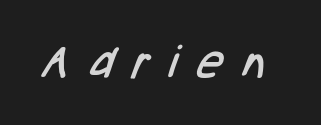
{"serif": "no", "bold": "no", "weight": "regular", "width": "condensed", "stroke_contrast": "low", "x_height": "medium", "monospaced": "no", "underline": "no", "letter_spacing": "wide", "letter_spacing_em": 0.45, "glyph_px": 45}
